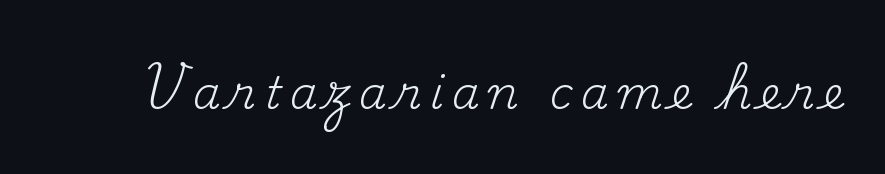
The image shows 45 px regular-weight serif type; set not underlined; medium stroke contrast and a small x-height.
